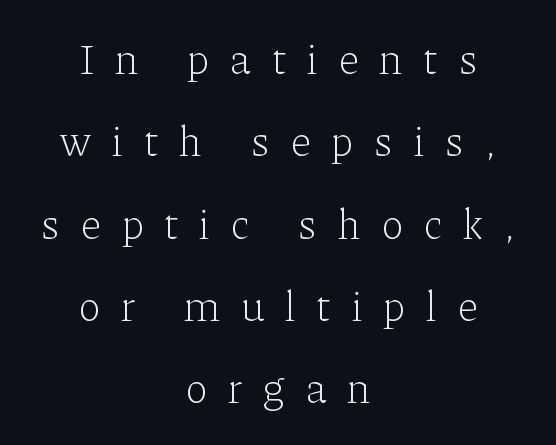
{"serif": "yes", "italic": "no", "bold": "no", "weight": "light", "width": "normal", "stroke_contrast": "low", "x_height": "medium", "monospaced": "no", "underline": "no", "align": "center", "line_spacing": "loose", "line_spacing_ratio": 1.96, "letter_spacing": "wide", "letter_spacing_em": 0.5, "glyph_px": 42}
